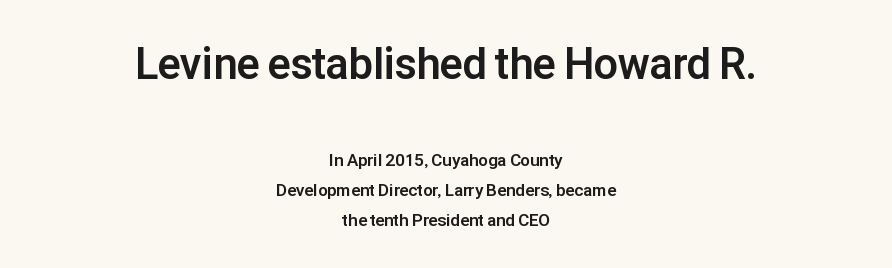
{"serif": "no", "italic": "no", "bold": "yes", "weight": "bold", "width": "normal", "stroke_contrast": "low", "x_height": "medium", "monospaced": "no", "underline": "no", "align": "center", "line_spacing_ratio": 1.77, "letter_spacing": "normal", "letter_spacing_em": 0.0, "larger_block": "first", "size_ratio": 2.53, "glyph_px": 43}
